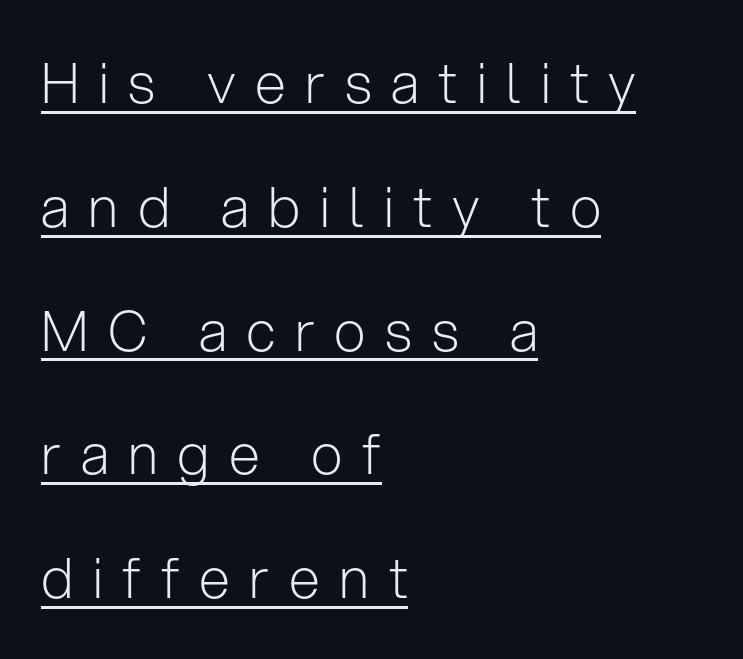
Here the glyphs are tracked loosely, breaking word shapes into spaced letters. Look at the bottom of the vertical strokes: they stop flat, with no serifs. The strokes carry an ordinary text weight at most. Compared with a centered layout, this one pins lines to the left instead. The rendering uses natural spacing where letterforms have individual widths.
